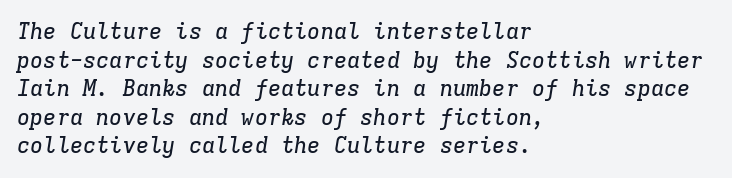
The image shows 22 px text type, italic (leaning right); set left-aligned, normal line spacing (1.3x), normal letter spacing, not underlined.
